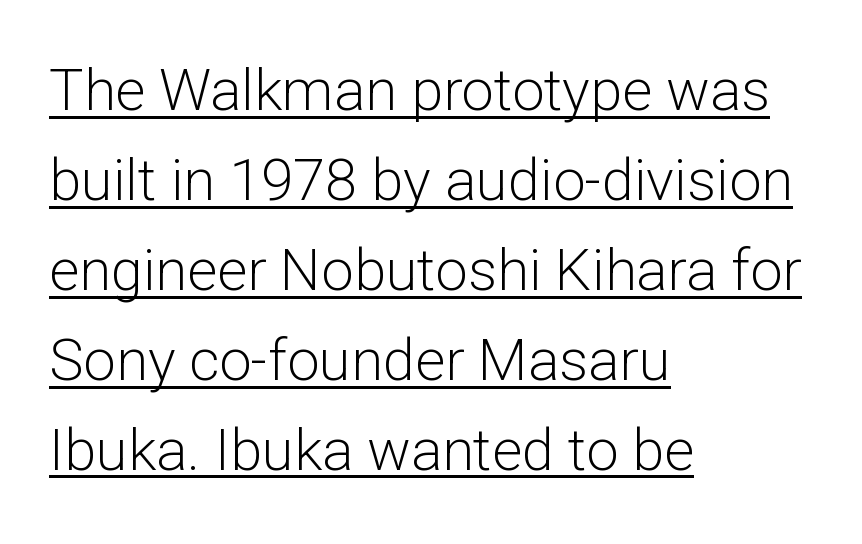
The image shows 58 px light sans-serif type, upright; set left-aligned, normal line spacing (1.55x), normal letter spacing, underlined; low stroke contrast and a medium x-height.
